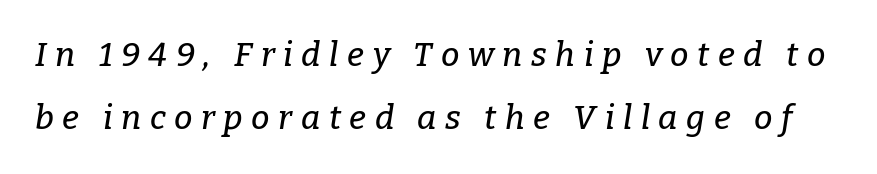
{"serif": "yes", "italic": "yes", "lean": "right", "slant_degrees": 9, "width": "normal", "stroke_contrast": "low", "x_height": "medium", "monospaced": "no", "underline": "no", "line_spacing": "loose", "line_spacing_ratio": 1.91, "letter_spacing": "wide", "letter_spacing_em": 0.26, "glyph_px": 33}
